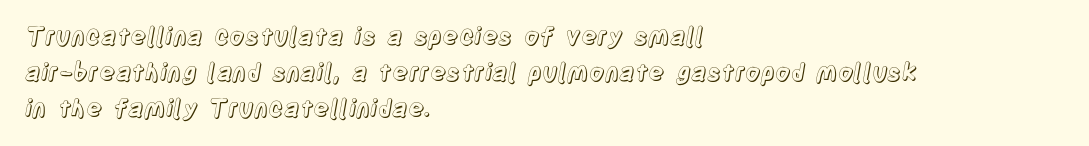
The image shows 24 px text type; set left-aligned, normal line spacing (1.51x), normal letter spacing, not underlined.
